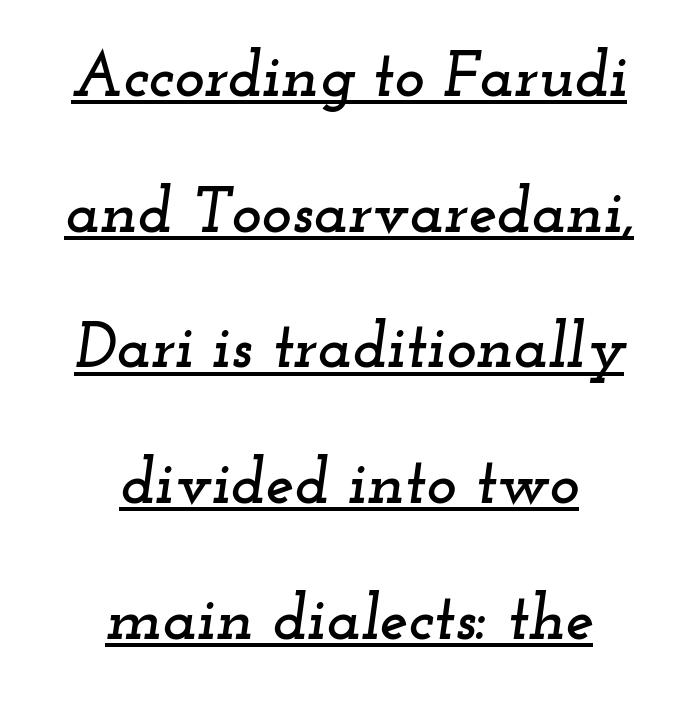
{"serif": "yes", "italic": "yes", "lean": "right", "slant_degrees": 12, "width": "wide", "stroke_contrast": "low", "x_height": "small", "monospaced": "no", "underline": "yes", "align": "center", "line_spacing": "loose", "line_spacing_ratio": 2.12, "letter_spacing": "normal", "letter_spacing_em": 0.0, "glyph_px": 64}
